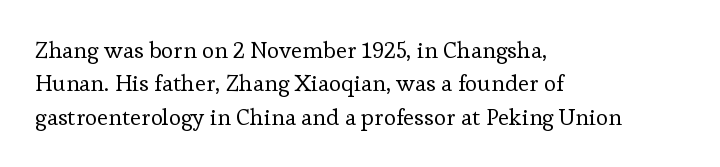
Q: Is the text bold? A: No.
Q: Is the text italic (slanted)? A: No, it is upright.
Q: Is the text underlined? A: No.
Q: How is the paragraph aligned? A: Left-aligned.
Q: Is the spacing between letters normal or unusually wide? A: Normal.
Q: Is the spacing between lines tight, normal or loose? A: Normal.
